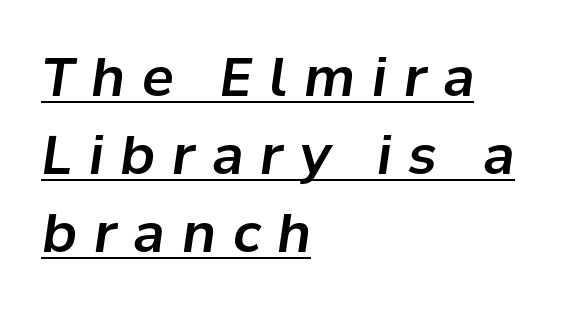
{"italic": "yes", "lean": "right", "slant_degrees": 8, "width": "normal", "stroke_contrast": "low", "x_height": "medium", "monospaced": "no", "underline": "yes", "align": "left", "line_spacing": "normal", "line_spacing_ratio": 1.47, "letter_spacing": "wide", "letter_spacing_em": 0.32, "glyph_px": 53}
